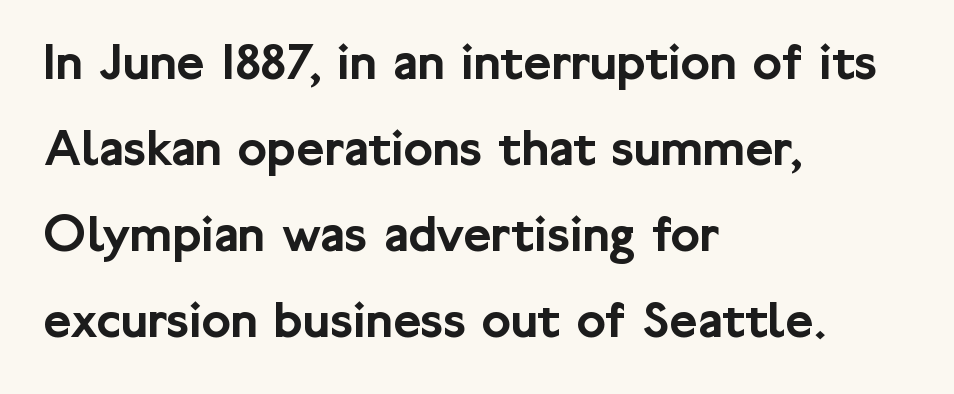
The image shows 54 px sans-serif type, upright; set left-aligned, normal line spacing (1.59x), normal letter spacing, not underlined; low stroke contrast and a medium x-height.
